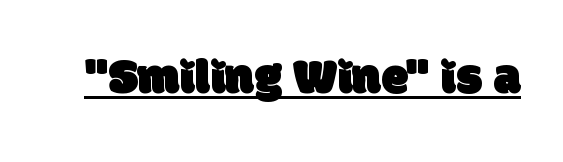
The image shows 50 px sans-serif type; set normal letter spacing, underlined; low stroke contrast and a large x-height.
